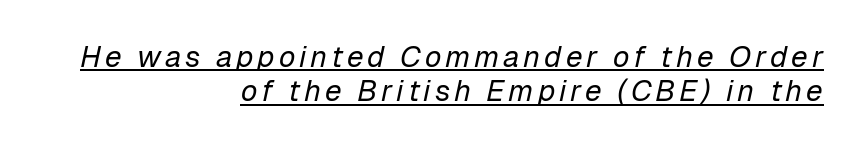
Q: Is the text bold? A: No.
Q: Is the text italic (slanted)? A: Yes, it leans right by about 12 degrees.
Q: Is the text underlined? A: Yes.
Q: How is the paragraph aligned? A: Right-aligned.
Q: Is the spacing between lines tight, normal or loose? A: Tight.
Q: Width (condensed, normal, or wide)? A: Normal.
Q: Stroke contrast? A: Low.
Q: x-height? A: Medium.
Q: Monospaced? A: No.
